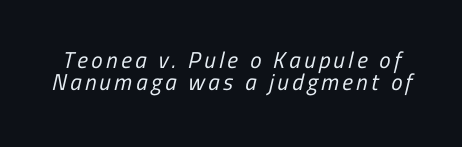
The image shows 23 px text type; set tight line spacing (0.96x), not underlined.
